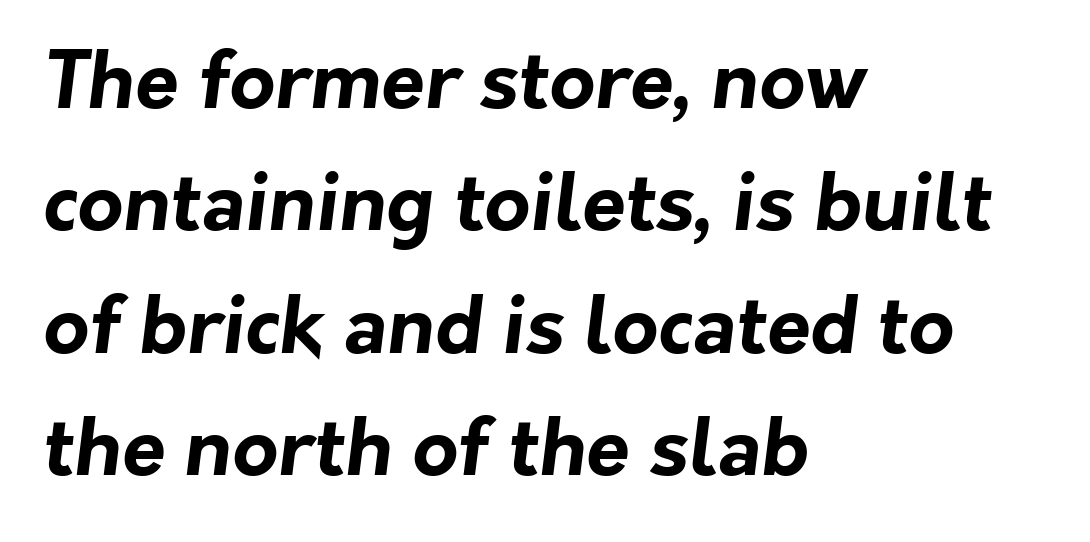
The image shows 79 px bold sans-serif type; set left-aligned, normal line spacing (1.55x), normal letter spacing, not underlined; low stroke contrast and a medium x-height.
